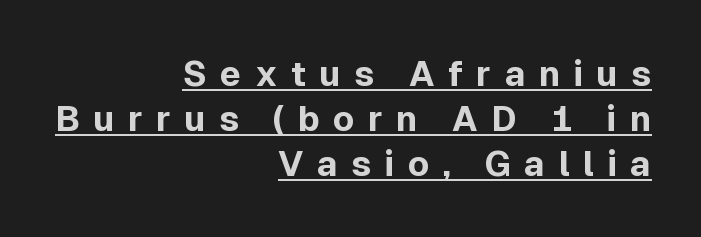
The letters advance in unequal steps, a hallmark of proportional type. The letters stand upright; this is a roman face. Serifs: no, the terminals of the letterforms are clean. Short note: letters widely spaced.
